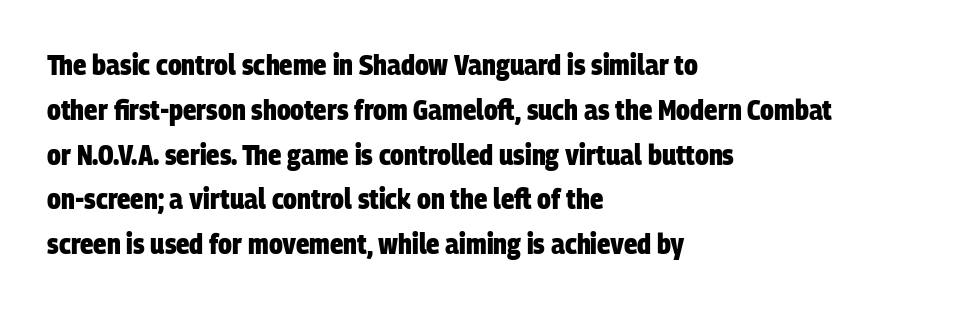
Q: Is the text bold? A: Yes.
Q: Is the typeface a serif or a sans-serif typeface? A: Sans-serif.
Q: Is the text underlined? A: No.
Q: How is the paragraph aligned? A: Left-aligned.
Q: Is the spacing between letters normal or unusually wide? A: Normal.
Q: Is the spacing between lines tight, normal or loose? A: Normal.
Q: Width (condensed, normal, or wide)? A: Condensed.
Q: Stroke contrast? A: Low.
Q: x-height? A: Large.
Q: Monospaced? A: No.
